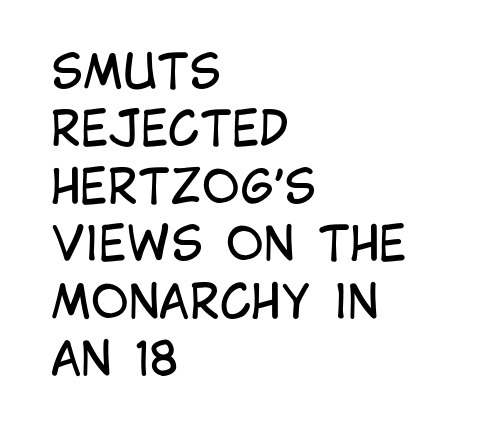
The image shows 46 px regular-weight, condensed sans-serif type, upright; set left-aligned, normal line spacing (1.25x), normal letter spacing, not underlined; low stroke contrast and a large x-height.
